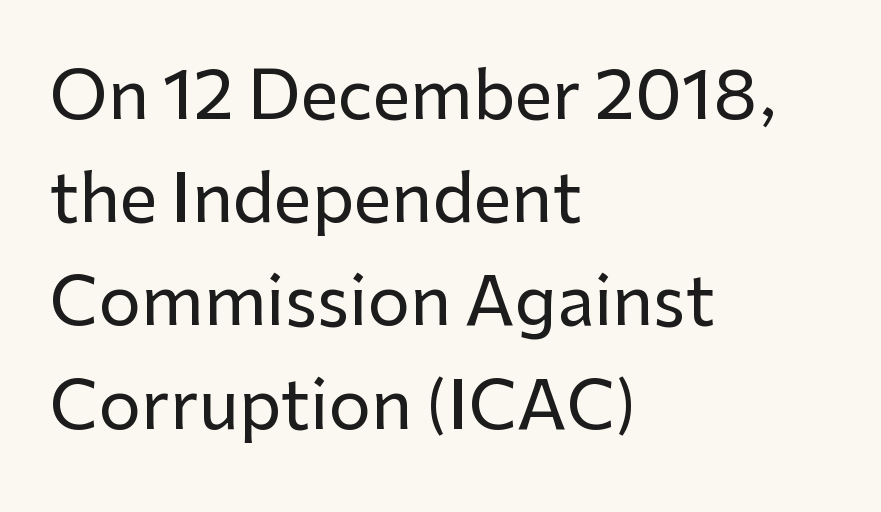
Whoever set this chose a conventional vertical rhythm. Look at the tracking — it's just the regular setting, nothing added. You could not count columns in this text — the font is proportionally spaced. Horizontally, the lines are justified to the leading edge only.
